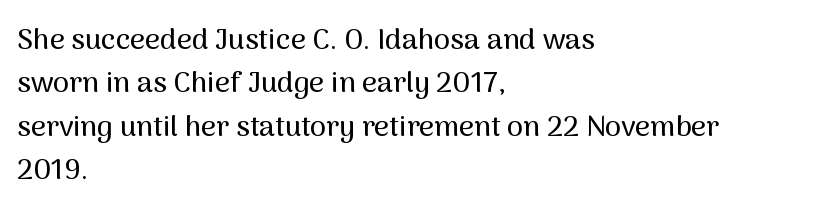
The image shows 29 px sans-serif type, upright; set left-aligned, normal line spacing (1.5x), normal letter spacing, not underlined; medium stroke contrast and a medium x-height.
